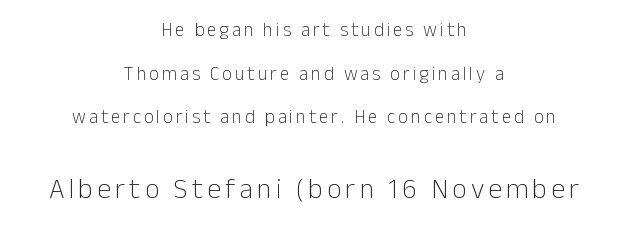
{"serif": "no", "italic": "no", "bold": "no", "weight": "light", "width": "normal", "stroke_contrast": "low", "x_height": "medium", "monospaced": "no", "underline": "no", "align": "center", "line_spacing": "loose", "line_spacing_ratio": 2.29, "larger_block": "second", "size_ratio": 1.47, "glyph_px": 28}
